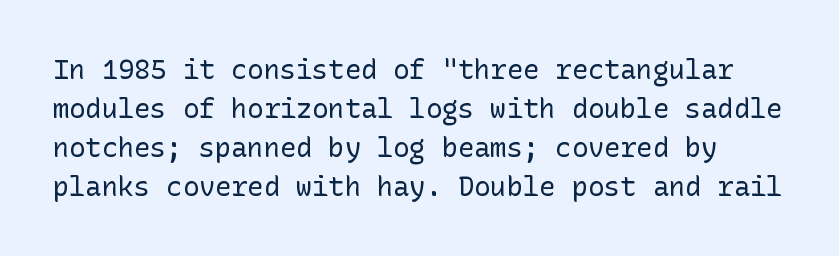
{"italic": "no", "bold": "no", "underline": "no", "line_spacing": "normal", "line_spacing_ratio": 1.44, "letter_spacing": "normal", "letter_spacing_em": 0.0, "glyph_px": 27}
